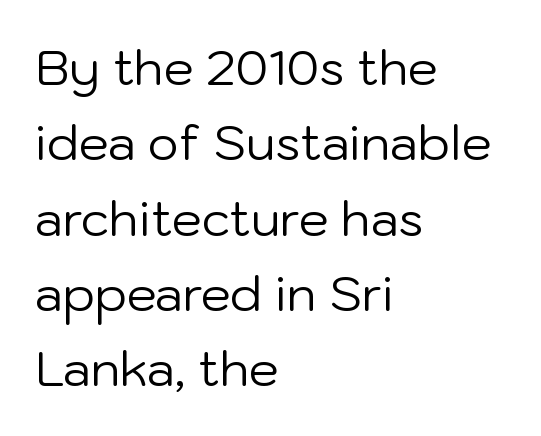
{"serif": "no", "italic": "no", "bold": "no", "weight": "regular", "width": "normal", "stroke_contrast": "low", "x_height": "medium", "monospaced": "no", "underline": "no", "align": "left", "line_spacing": "normal", "line_spacing_ratio": 1.57, "letter_spacing": "normal", "letter_spacing_em": 0.0, "glyph_px": 48}
